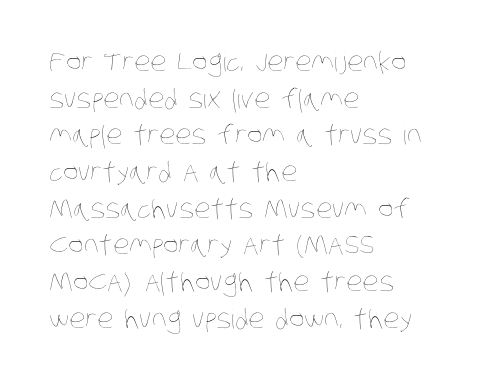
Interline gaps are of average width in this sample. The face looks like a standard text weight, possibly lighter. The line texture is even and compact thanks to regular tracking. Just letters on the line, the space beneath them empty. This sample is left-justified, so line endings fall wherever the words run out.
